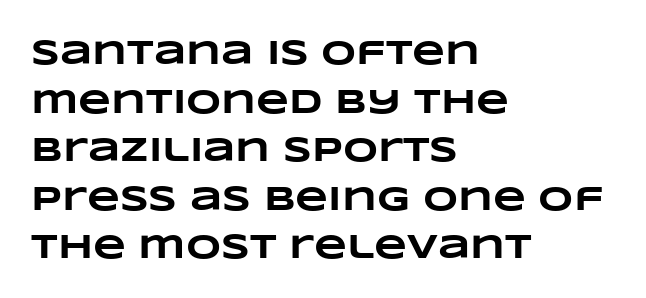
{"bold": "yes", "weight": "heavy", "width": "wide", "stroke_contrast": "low", "x_height": "large", "monospaced": "no", "underline": "no", "align": "left", "line_spacing": "normal", "line_spacing_ratio": 1.43, "letter_spacing": "normal", "letter_spacing_em": 0.0, "glyph_px": 34}
